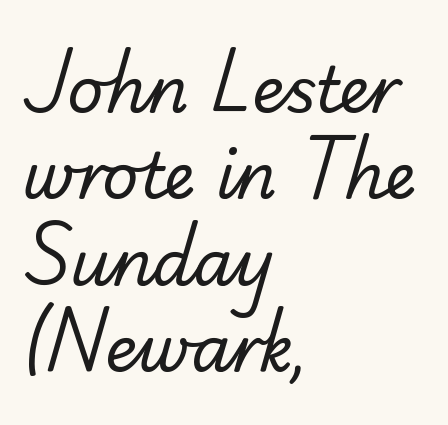
Proportional: the letters do not fall into vertical columns. Check under the words: just untouched page. Ink coverage per letter is moderate at most. Type style note: lacks serifs. Each new line begins a customary step beneath the previous one.
